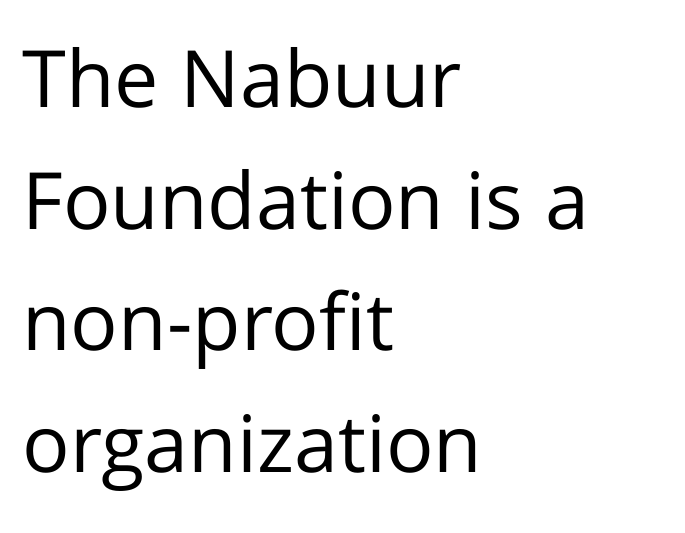
The image shows 79 px regular-weight sans-serif type, upright; set left-aligned, normal line spacing (1.54x), normal letter spacing, not underlined; low stroke contrast and a medium x-height.
